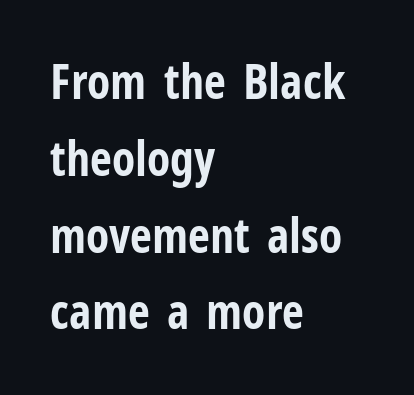
The image shows 48 px bold, condensed sans-serif type, upright; set left-aligned, normal line spacing (1.6x), normal letter spacing, not underlined; low stroke contrast and a medium x-height.
